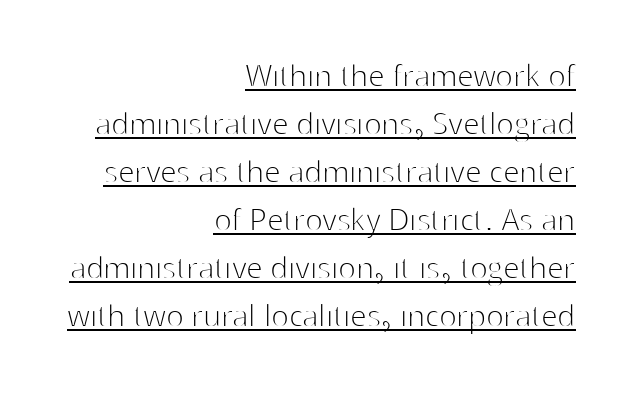
Q: Is the text bold? A: No.
Q: Is the text italic (slanted)? A: No, it is upright.
Q: Is the typeface a serif or a sans-serif typeface? A: Sans-serif.
Q: Is the text underlined? A: Yes.
Q: How is the paragraph aligned? A: Right-aligned.
Q: Is the spacing between letters normal or unusually wide? A: Normal.
Q: Is the spacing between lines tight, normal or loose? A: Normal.
Q: Width (condensed, normal, or wide)? A: Normal.
Q: Stroke contrast? A: High.
Q: x-height? A: Medium.
Q: Monospaced? A: No.
